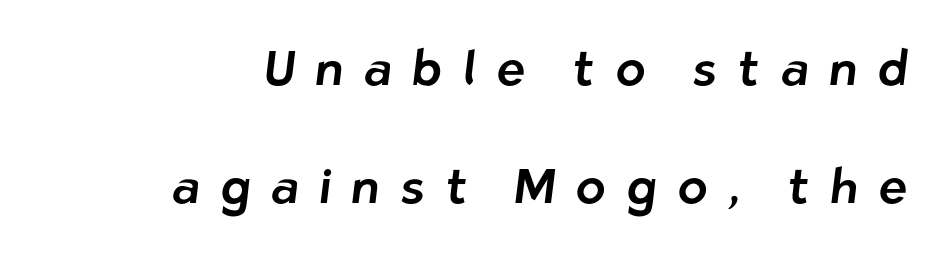
The image shows 49 px sans-serif type; set loose line spacing (2.4x), unusually wide letter spacing (+0.42 em), not underlined; low stroke contrast and a medium x-height.
